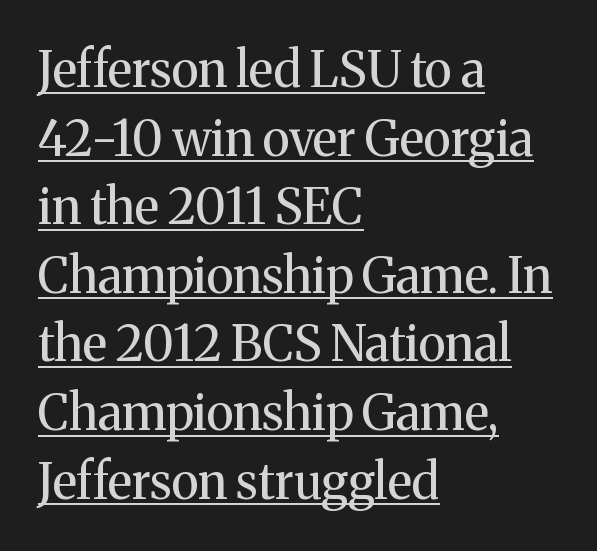
{"serif": "yes", "italic": "no", "bold": "no", "weight": "regular", "width": "normal", "stroke_contrast": "medium", "x_height": "medium", "monospaced": "no", "underline": "yes", "align": "left", "line_spacing": "normal", "line_spacing_ratio": 1.4, "letter_spacing": "normal", "letter_spacing_em": 0.0, "glyph_px": 49}
